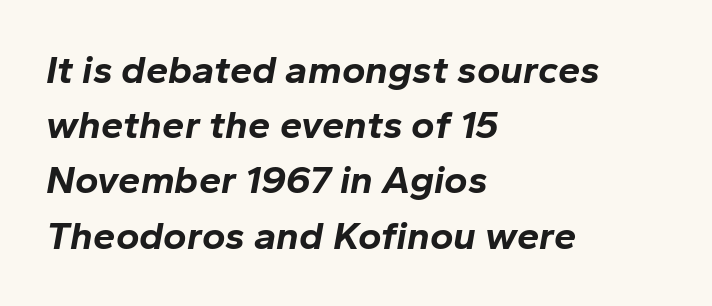
Q: Is the text bold? A: Yes.
Q: Is the text italic (slanted)? A: Yes, it leans right by about 10 degrees.
Q: Is the text underlined? A: No.
Q: How is the paragraph aligned? A: Left-aligned.
Q: Is the spacing between letters normal or unusually wide? A: Normal.
Q: Is the spacing between lines tight, normal or loose? A: Normal.
Q: Width (condensed, normal, or wide)? A: Normal.
Q: Stroke contrast? A: Low.
Q: x-height? A: Medium.
Q: Monospaced? A: No.
